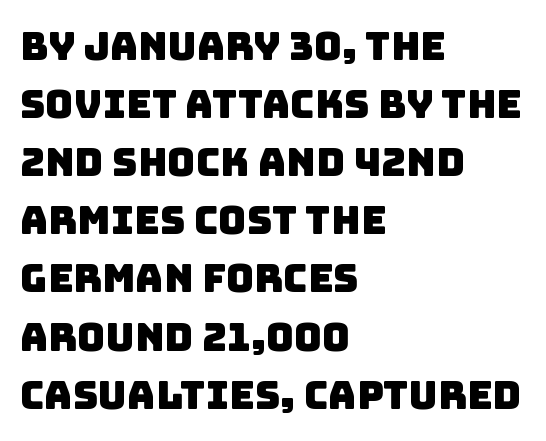
Q: Is the typeface a serif or a sans-serif typeface? A: Sans-serif.
Q: Is the text underlined? A: No.
Q: How is the paragraph aligned? A: Left-aligned.
Q: Is the spacing between letters normal or unusually wide? A: Normal.
Q: Is the spacing between lines tight, normal or loose? A: Normal.
Q: Width (condensed, normal, or wide)? A: Normal.
Q: Stroke contrast? A: Low.
Q: x-height? A: Large.
Q: Monospaced? A: No.
